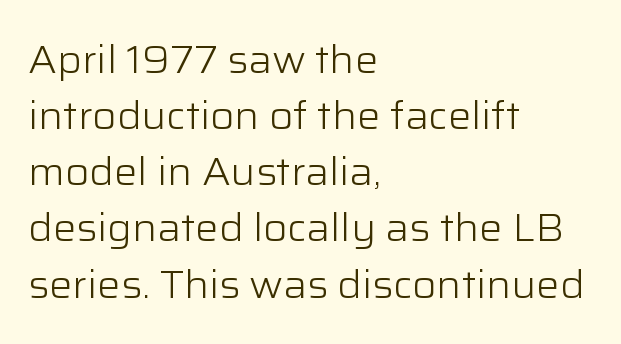
Q: Is the text bold? A: No.
Q: Is the text italic (slanted)? A: No, it is upright.
Q: Is the typeface a serif or a sans-serif typeface? A: Sans-serif.
Q: Is the text underlined? A: No.
Q: How is the paragraph aligned? A: Left-aligned.
Q: Is the spacing between letters normal or unusually wide? A: Normal.
Q: Is the spacing between lines tight, normal or loose? A: Normal.
Q: Width (condensed, normal, or wide)? A: Normal.
Q: Stroke contrast? A: Low.
Q: x-height? A: Medium.
Q: Monospaced? A: No.
